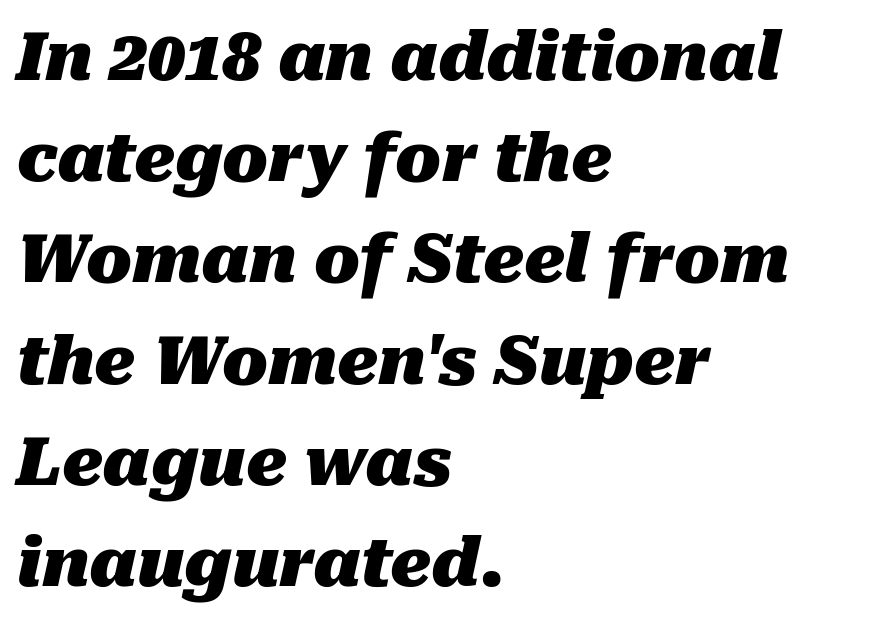
Q: Is the text bold? A: Yes.
Q: Is the text italic (slanted)? A: Yes, it leans right by about 10 degrees.
Q: Is the text underlined? A: No.
Q: How is the paragraph aligned? A: Left-aligned.
Q: Is the spacing between letters normal or unusually wide? A: Normal.
Q: Is the spacing between lines tight, normal or loose? A: Normal.
Q: Width (condensed, normal, or wide)? A: Normal.
Q: Stroke contrast? A: Medium.
Q: x-height? A: Medium.
Q: Monospaced? A: No.
